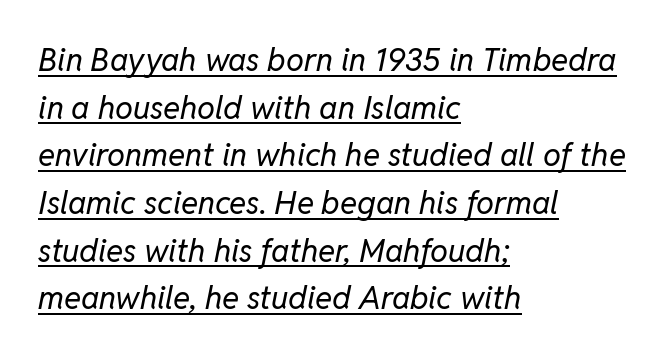
All the whitespace from short lines collects on the right. Students, observe the line beneath the letters — that is underlining. Slant detected: the letters are inclined. Summary of weight: not heavy and not bold.
